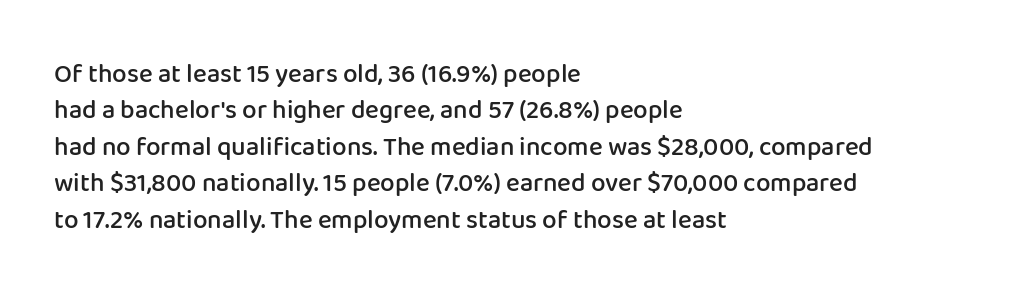
Each glyph is drawn with semibold strokes, heavier than normal yet not fully bold. Each word holds together tightly as a unit, with standard inter-letter gaps. These lines sit exactly where default settings would place them. Every row of glyphs begins at an identical x-position on the left.
